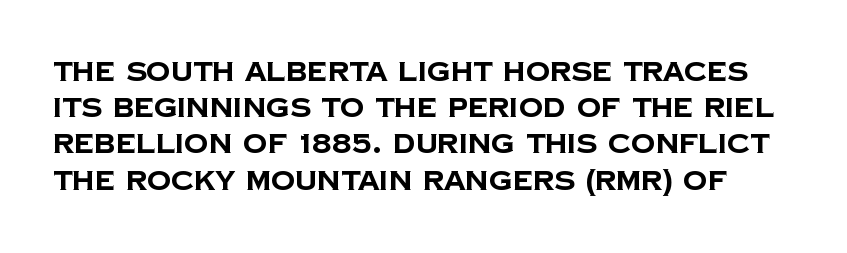
Q: Is the text bold? A: Yes.
Q: Is the text underlined? A: No.
Q: Is the spacing between letters normal or unusually wide? A: Normal.
Q: Is the spacing between lines tight, normal or loose? A: Normal.
